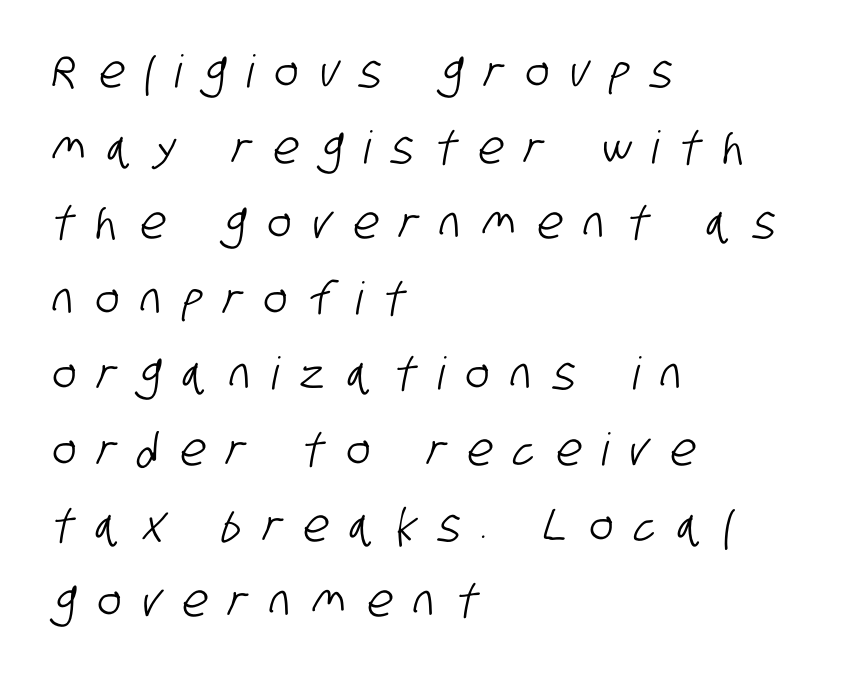
The rendering inserts visible extra space after every character. These lines are rendered in a variable-pitch font. If you measured baseline to baseline, you'd find a middling distance. Glance below the letters and you will spot only blank space.
